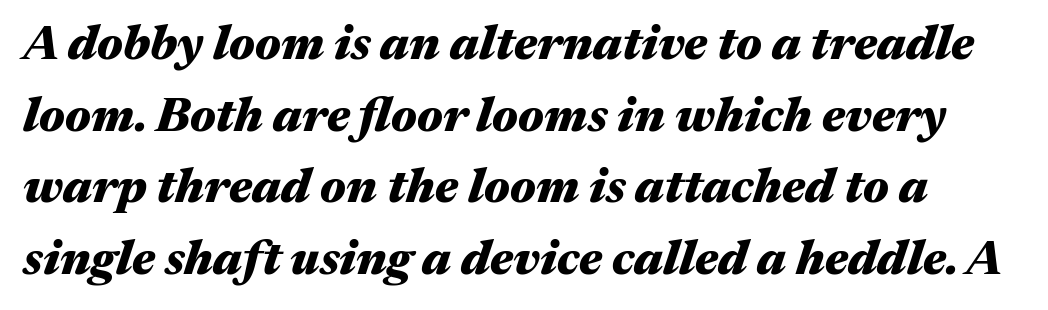
{"italic": "yes", "lean": "right", "slant_degrees": 17, "bold": "yes", "weight": "heavy", "width": "wide", "stroke_contrast": "medium", "x_height": "medium", "monospaced": "no", "underline": "no", "line_spacing": "normal", "line_spacing_ratio": 1.49, "letter_spacing": "normal", "letter_spacing_em": 0.0, "glyph_px": 48}
